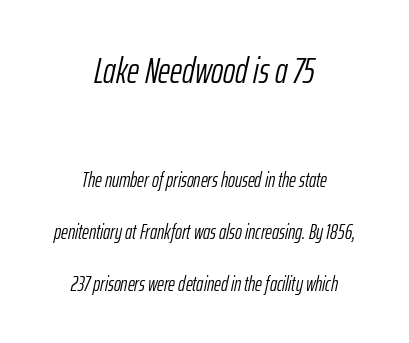
Q: Is the text bold? A: No.
Q: Is the text italic (slanted)? A: Yes, it leans right by about 12 degrees.
Q: Is the text underlined? A: No.
Q: How is the paragraph aligned? A: Centered.
Q: Is the spacing between letters normal or unusually wide? A: Normal.
Q: Is the spacing between lines tight, normal or loose? A: Loose.
Q: Which block of text is set in a larger size, the first (top) or the second (bottom)? A: The first (top) one.
Q: Width (condensed, normal, or wide)? A: Condensed.
Q: Stroke contrast? A: Low.
Q: x-height? A: Medium.
Q: Monospaced? A: No.
